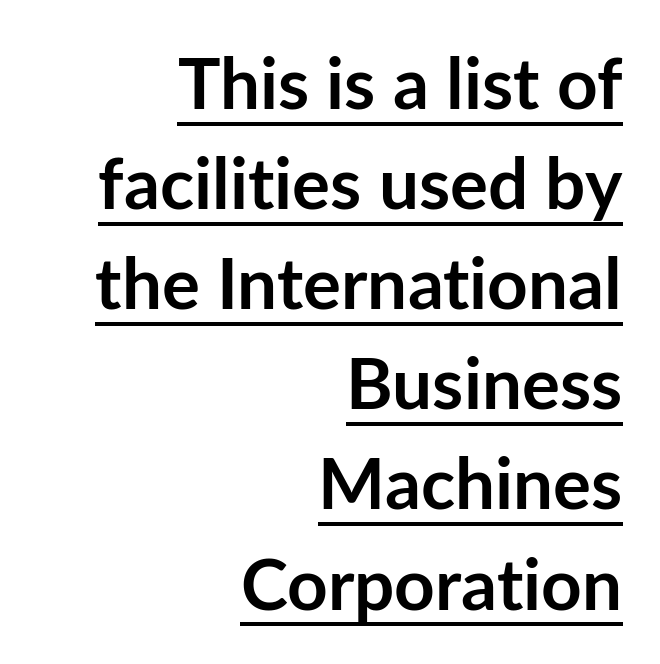
{"serif": "no", "italic": "no", "bold": "yes", "weight": "semibold", "width": "normal", "stroke_contrast": "low", "x_height": "medium", "monospaced": "no", "underline": "yes", "align": "right", "line_spacing": "normal", "line_spacing_ratio": 1.41, "letter_spacing": "normal", "letter_spacing_em": 0.0, "glyph_px": 71}
